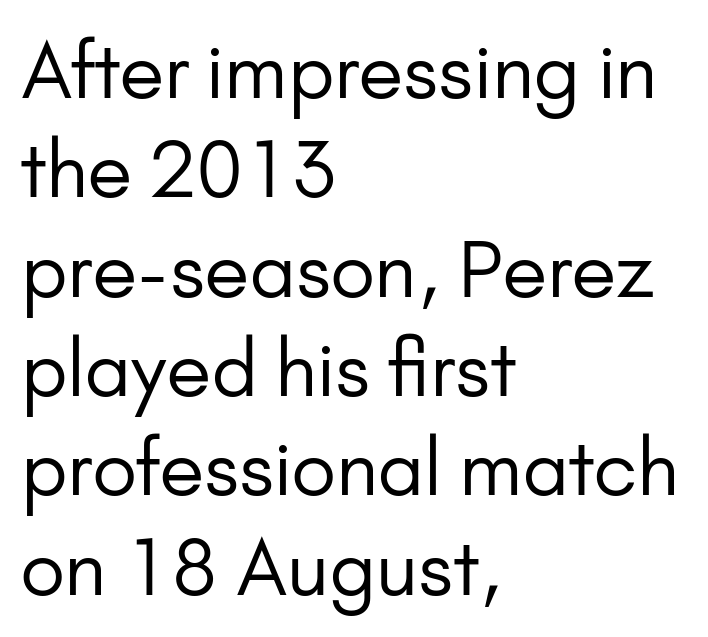
{"serif": "no", "italic": "no", "bold": "no", "weight": "regular", "width": "normal", "stroke_contrast": "low", "x_height": "small", "monospaced": "no", "underline": "no", "align": "left", "line_spacing": "normal", "line_spacing_ratio": 1.29, "letter_spacing": "normal", "letter_spacing_em": 0.0, "glyph_px": 77}
